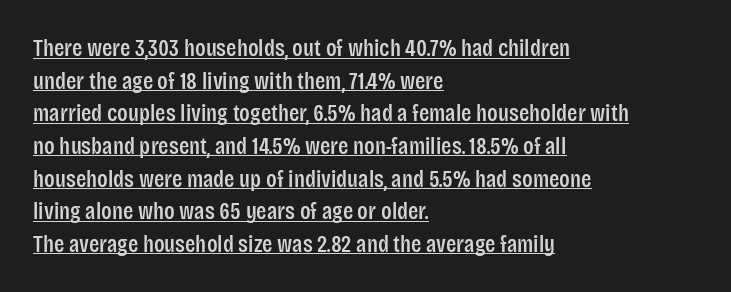
{"italic": "no", "underline": "yes", "align": "left", "line_spacing": "normal", "line_spacing_ratio": 1.36, "letter_spacing": "normal", "letter_spacing_em": 0.0, "glyph_px": 24}
